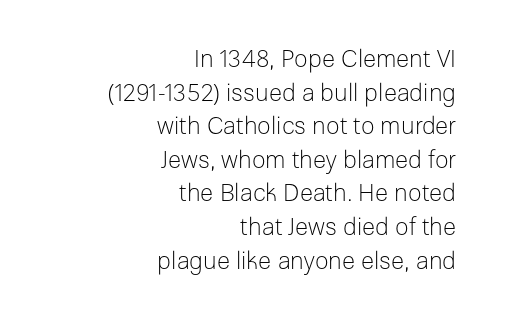
Quick note: not italic, upright. Honestly, there is no underline to notice here at all. The line texture is even and compact thanks to regular tracking. Honestly, the row spacing looks completely unremarkable. This rendering uses right alignment, leaving the left contour irregular. The letters look calm and open, with moderate or lighter stems.
